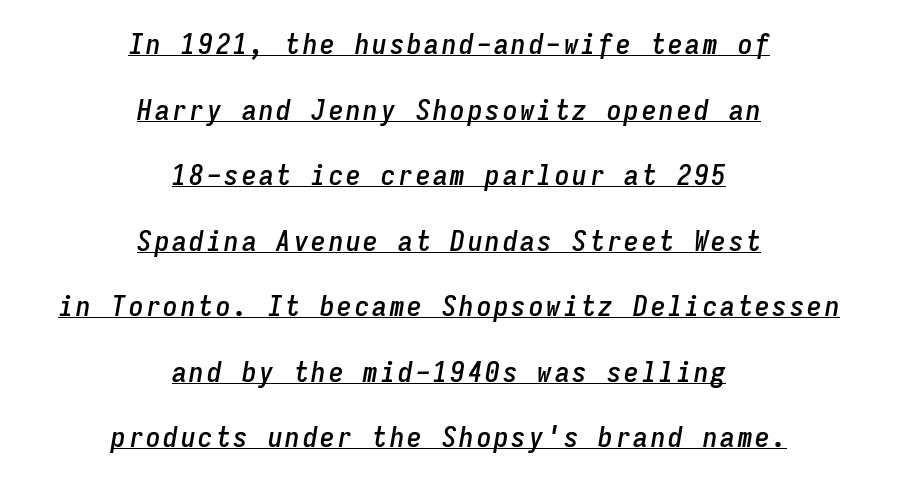
Q: Is the text italic (slanted)? A: Yes, it leans right by about 9 degrees.
Q: Is the text underlined? A: Yes.
Q: How is the paragraph aligned? A: Centered.
Q: Is the spacing between lines tight, normal or loose? A: Loose.
Q: Width (condensed, normal, or wide)? A: Condensed.
Q: Stroke contrast? A: Low.
Q: x-height? A: Medium.
Q: Monospaced? A: Yes.
